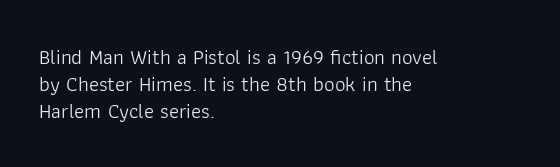
{"italic": "no", "bold": "no", "underline": "no", "align": "left", "line_spacing": "normal", "line_spacing_ratio": 1.28, "letter_spacing": "normal", "letter_spacing_em": 0.0, "glyph_px": 21}
